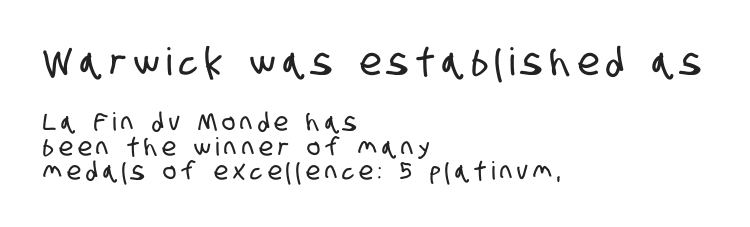
Lines of text with bare space underneath. Spacing verdict: proportional, widths tailored to each character. Someone cranked the tracking dial way up on this one. Serif or sans? Sans — the stroke terminals are bare.
